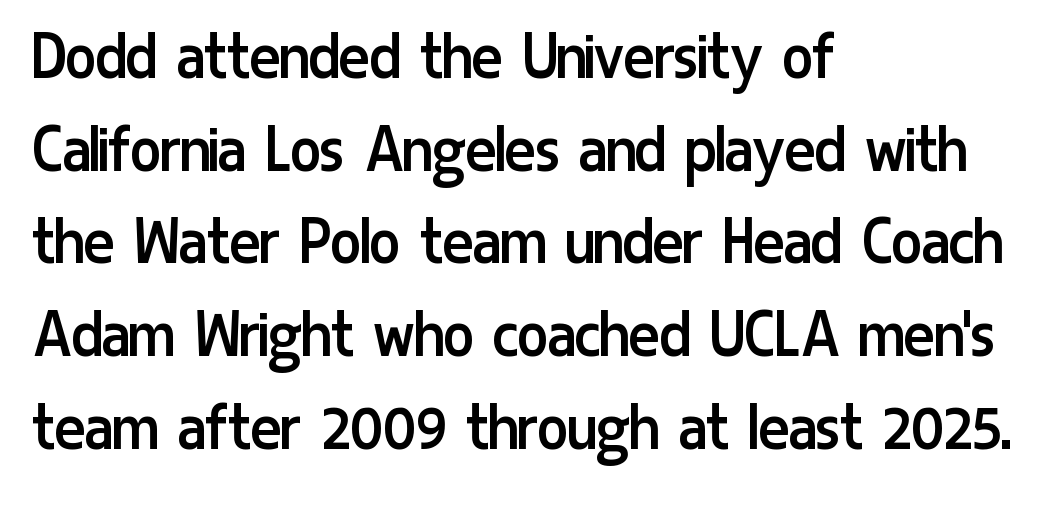
Q: Is the text bold? A: No.
Q: Is the text italic (slanted)? A: No, it is upright.
Q: Is the typeface a serif or a sans-serif typeface? A: Sans-serif.
Q: Is the text underlined? A: No.
Q: How is the paragraph aligned? A: Left-aligned.
Q: Is the spacing between letters normal or unusually wide? A: Normal.
Q: Is the spacing between lines tight, normal or loose? A: Normal.
Q: Width (condensed, normal, or wide)? A: Condensed.
Q: Stroke contrast? A: Low.
Q: x-height? A: Medium.
Q: Monospaced? A: No.
